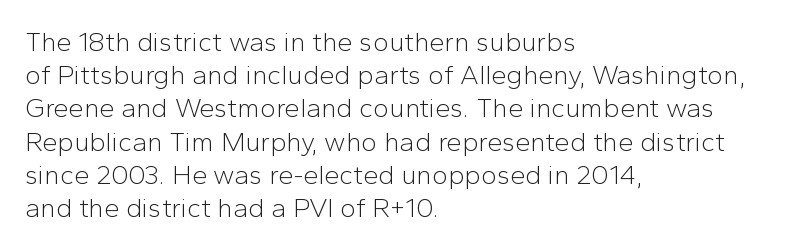
The zone under the glyphs is completely vacant. The passage is arranged the way most books set body copy — flush left. The type sits square on the baseline with zero lean. Weight: in the light-to-regular range. In terms of letterspacing, this is plain default setting.
